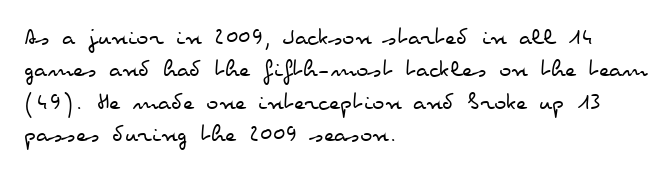
The image shows 26 px text type, upright; set left-aligned, normal line spacing (1.25x), normal letter spacing, not underlined.
